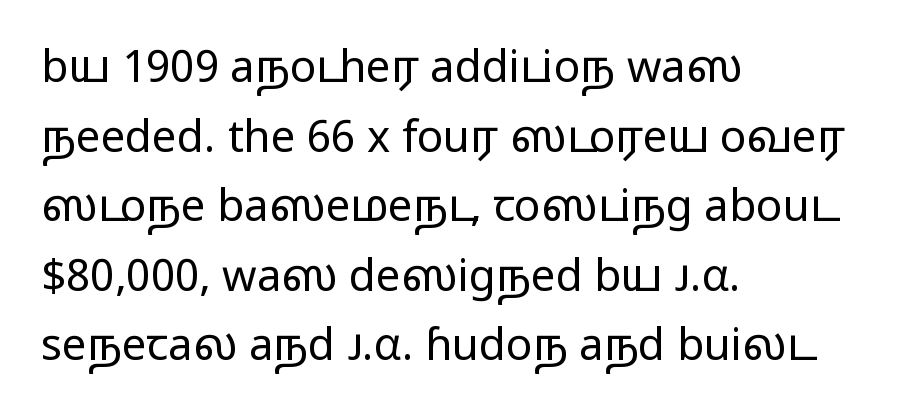
The image shows 44 px regular-weight, wide sans-serif type, upright; set left-aligned, normal line spacing (1.58x), normal letter spacing, not underlined; low stroke contrast and a medium x-height.
